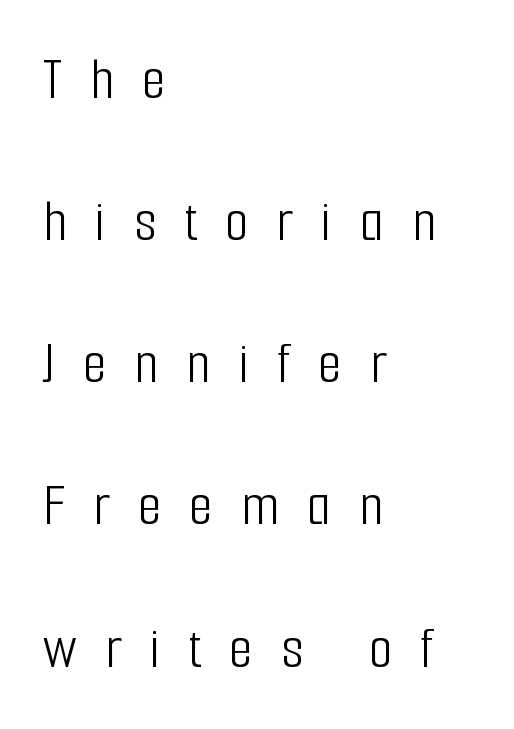
The image shows 61 px light, condensed sans-serif type, upright; set left-aligned, loose line spacing (2.33x), unusually wide letter spacing (+0.46 em), not underlined; low stroke contrast and a medium x-height.
